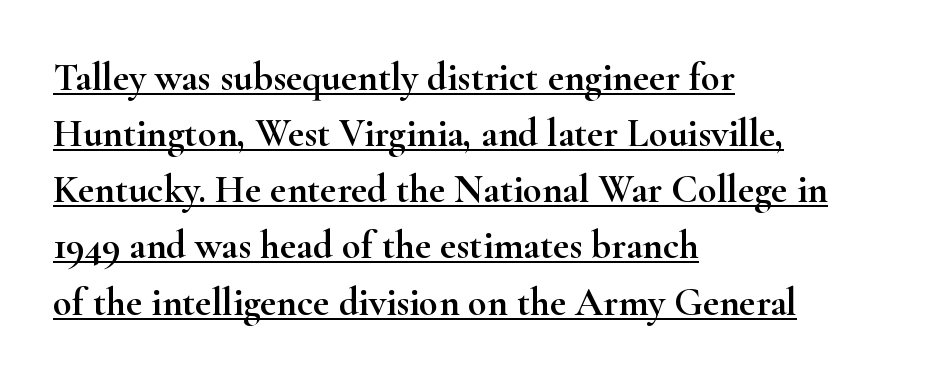
Q: Is the text italic (slanted)? A: No, it is upright.
Q: Is the typeface a serif or a sans-serif typeface? A: Serif.
Q: Is the text underlined? A: Yes.
Q: How is the paragraph aligned? A: Left-aligned.
Q: Is the spacing between letters normal or unusually wide? A: Normal.
Q: Is the spacing between lines tight, normal or loose? A: Normal.
Q: Width (condensed, normal, or wide)? A: Wide.
Q: Stroke contrast? A: High.
Q: x-height? A: Small.
Q: Monospaced? A: No.
